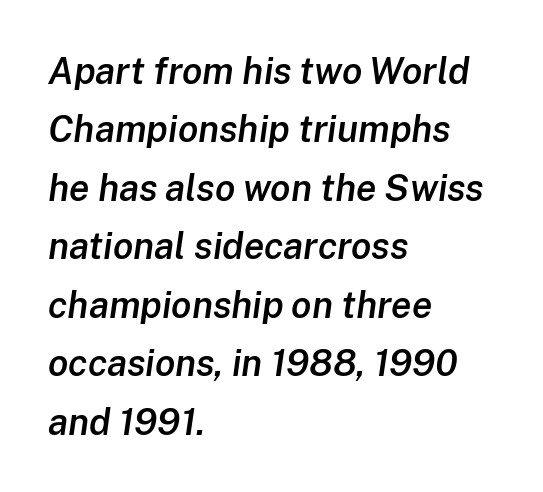
The image shows 37 px semibold type, italic (leaning right); set left-aligned, normal line spacing (1.58x), normal letter spacing, not underlined; low stroke contrast and a medium x-height.
